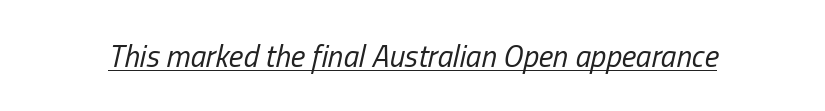
Look at the tracking — it's just the regular setting, nothing added. Is this a fixed-width face? No — the glyphs have proportional, varying widths. The lettering is marked with a stroke running underneath it. These glyphs show unthickened strokes, regular width or finer. Designer's note — italics engaged.
